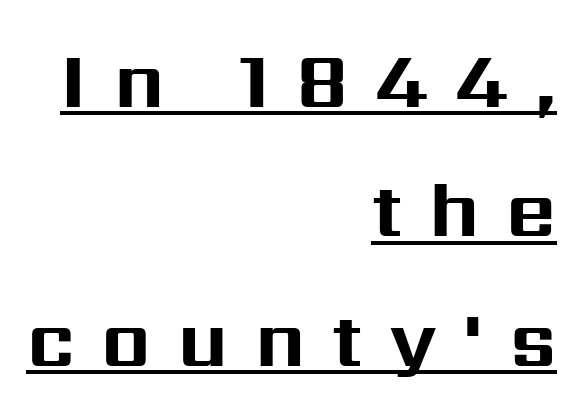
Q: Is the text bold? A: Yes.
Q: Is the text italic (slanted)? A: No, it is upright.
Q: Is the typeface a serif or a sans-serif typeface? A: Sans-serif.
Q: Is the text underlined? A: Yes.
Q: How is the paragraph aligned? A: Right-aligned.
Q: Is the spacing between letters normal or unusually wide? A: Unusually wide.
Q: Is the spacing between lines tight, normal or loose? A: Normal.
Q: Width (condensed, normal, or wide)? A: Normal.
Q: Stroke contrast? A: Medium.
Q: x-height? A: Medium.
Q: Monospaced? A: No.
